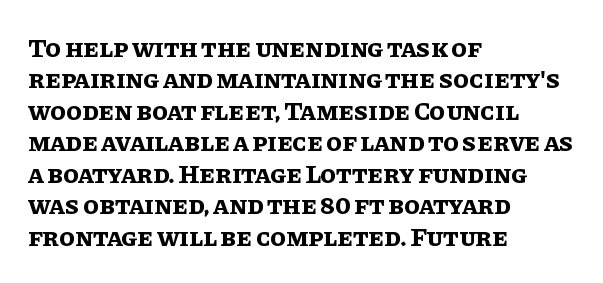
Q: Is the text bold? A: Yes.
Q: Is the text italic (slanted)? A: No, it is upright.
Q: Is the text underlined? A: No.
Q: How is the paragraph aligned? A: Left-aligned.
Q: Is the spacing between letters normal or unusually wide? A: Normal.
